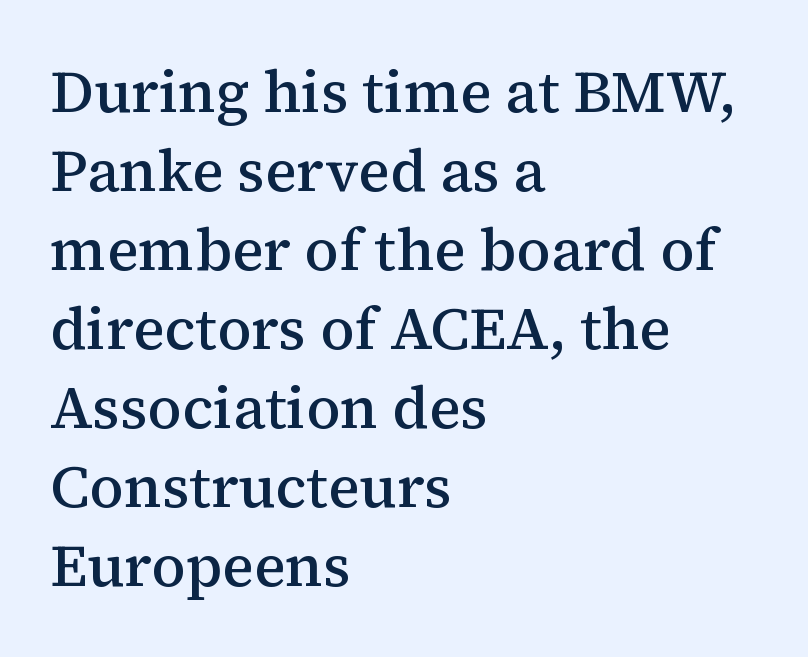
Q: Is the text bold? A: Semi-bold.
Q: Is the text italic (slanted)? A: No, it is upright.
Q: Is the typeface a serif or a sans-serif typeface? A: Serif.
Q: Is the text underlined? A: No.
Q: How is the paragraph aligned? A: Left-aligned.
Q: Is the spacing between letters normal or unusually wide? A: Normal.
Q: Is the spacing between lines tight, normal or loose? A: Normal.
Q: Width (condensed, normal, or wide)? A: Normal.
Q: Stroke contrast? A: Medium.
Q: x-height? A: Medium.
Q: Monospaced? A: No.
